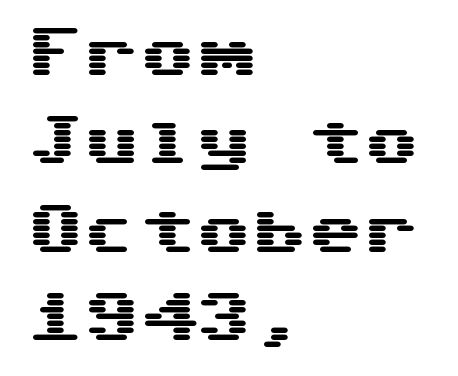
The image shows 56 px wide sans-serif type, upright, monospaced; set left-aligned, normal line spacing (1.58x), normal letter spacing, not underlined; medium stroke contrast and a medium x-height.
